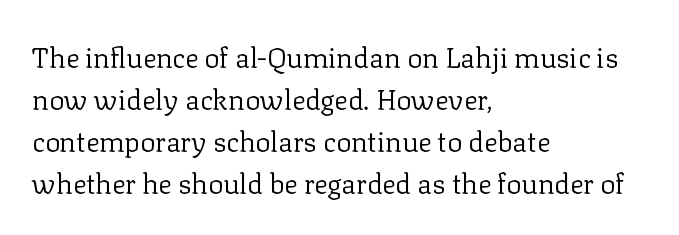
{"serif": "yes", "italic": "no", "bold": "no", "weight": "regular", "width": "normal", "stroke_contrast": "low", "x_height": "medium", "monospaced": "no", "underline": "no", "align": "left", "line_spacing": "normal", "line_spacing_ratio": 1.5, "letter_spacing": "normal", "letter_spacing_em": 0.0, "glyph_px": 28}
